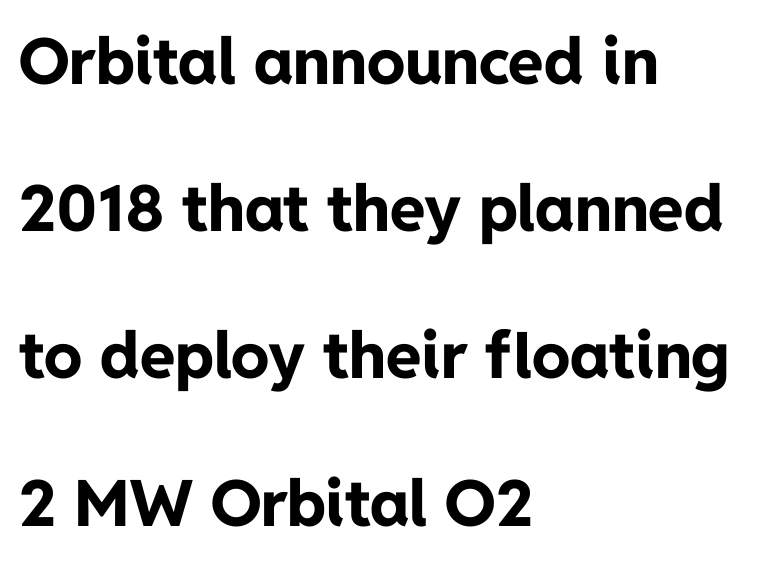
The image shows 64 px bold sans-serif type, upright; set left-aligned, loose line spacing (2.3x), normal letter spacing, not underlined; low stroke contrast and a medium x-height.
